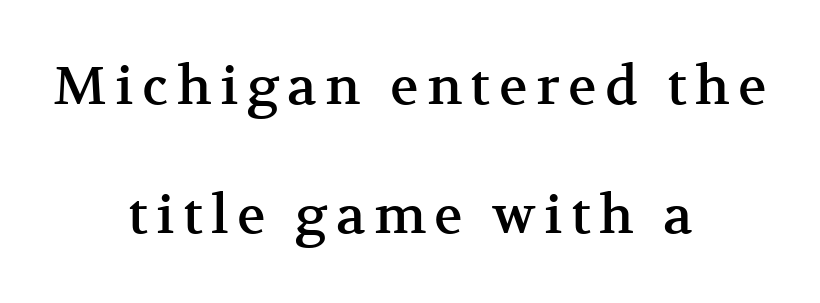
{"serif": "yes", "italic": "no", "width": "normal", "stroke_contrast": "medium", "x_height": "medium", "monospaced": "no", "underline": "no", "align": "center", "line_spacing": "loose", "line_spacing_ratio": 2.44, "glyph_px": 53}
